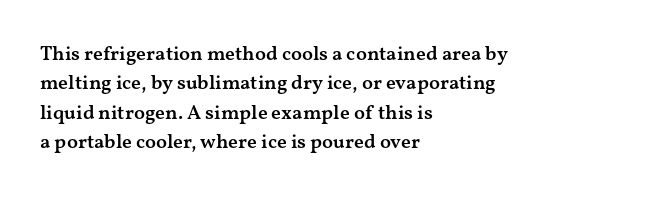
Q: Is the text bold? A: Semi-bold.
Q: Is the text italic (slanted)? A: No, it is upright.
Q: Is the text underlined? A: No.
Q: How is the paragraph aligned? A: Left-aligned.
Q: Is the spacing between letters normal or unusually wide? A: Normal.
Q: Is the spacing between lines tight, normal or loose? A: Normal.
